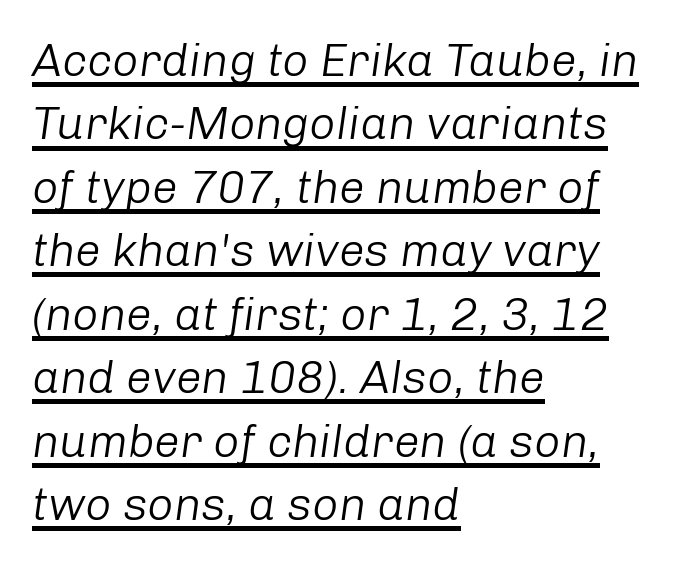
Notice how the stems are inclined rather than vertical — that's the hallmark of italics. The passage shown is not bold in any degree. Visually the block forms a straight wall on the left and a jagged coastline on the right. Proportional: the letters do not fall into vertical columns.
